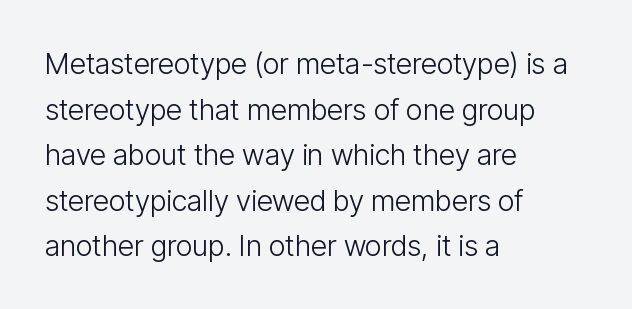
Leading: standard. This sample has the flowing, uneven cadence of proportional lettering. No chunkiness to these letters — they're not bold. Underlining? Definitely not there. Inter-character spacing is left at the font's built-in metrics.
